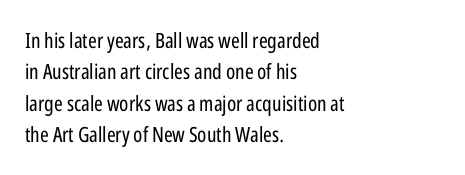
{"italic": "no", "bold": "no", "underline": "no", "align": "left", "line_spacing": "normal", "line_spacing_ratio": 1.5, "letter_spacing": "normal", "letter_spacing_em": 0.0, "glyph_px": 21}
